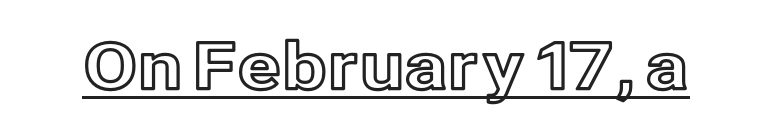
Q: Is the text italic (slanted)? A: No, it is upright.
Q: Is the text underlined? A: Yes.
Q: Is the spacing between letters normal or unusually wide? A: Normal.
Q: Width (condensed, normal, or wide)? A: Normal.
Q: x-height? A: Medium.
Q: Monospaced? A: No.
